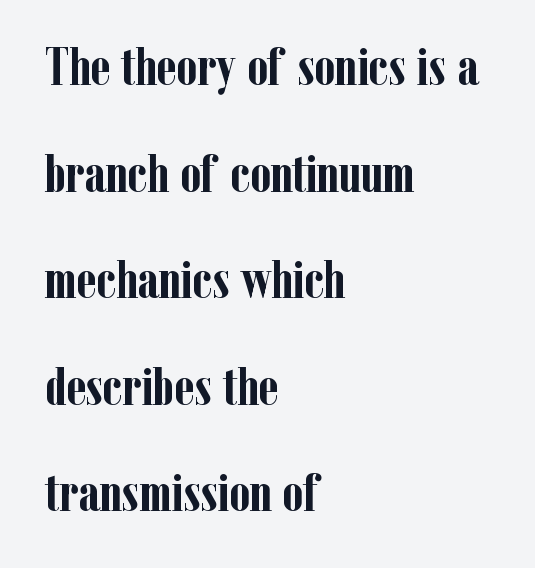
Q: Is the text bold? A: Yes.
Q: Is the text italic (slanted)? A: No, it is upright.
Q: Is the typeface a serif or a sans-serif typeface? A: Serif.
Q: Is the text underlined? A: No.
Q: How is the paragraph aligned? A: Left-aligned.
Q: Is the spacing between letters normal or unusually wide? A: Normal.
Q: Is the spacing between lines tight, normal or loose? A: Loose.
Q: Width (condensed, normal, or wide)? A: Condensed.
Q: Stroke contrast? A: Low.
Q: x-height? A: Medium.
Q: Monospaced? A: No.
